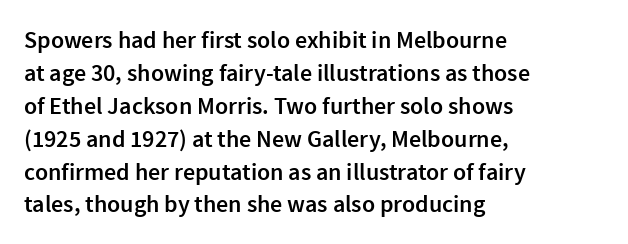
Q: Is the text bold? A: Semi-bold.
Q: Is the text italic (slanted)? A: No, it is upright.
Q: Is the text underlined? A: No.
Q: How is the paragraph aligned? A: Left-aligned.
Q: Is the spacing between letters normal or unusually wide? A: Normal.
Q: Is the spacing between lines tight, normal or loose? A: Normal.
